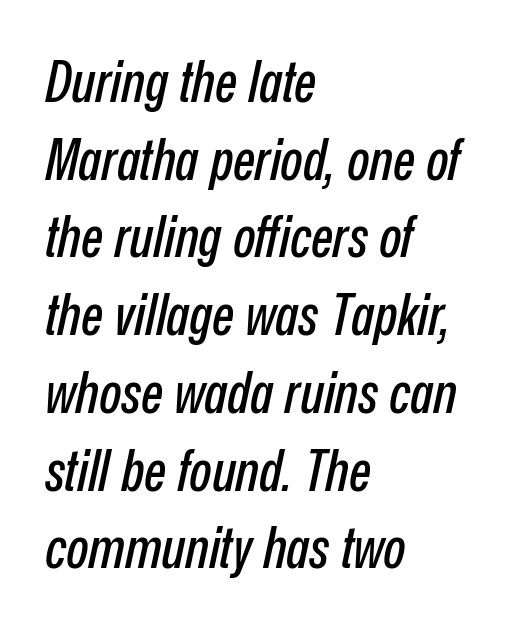
The image shows 58 px condensed type, italic (leaning right); set left-aligned, normal line spacing (1.34x), normal letter spacing, not underlined; low stroke contrast and a medium x-height.
